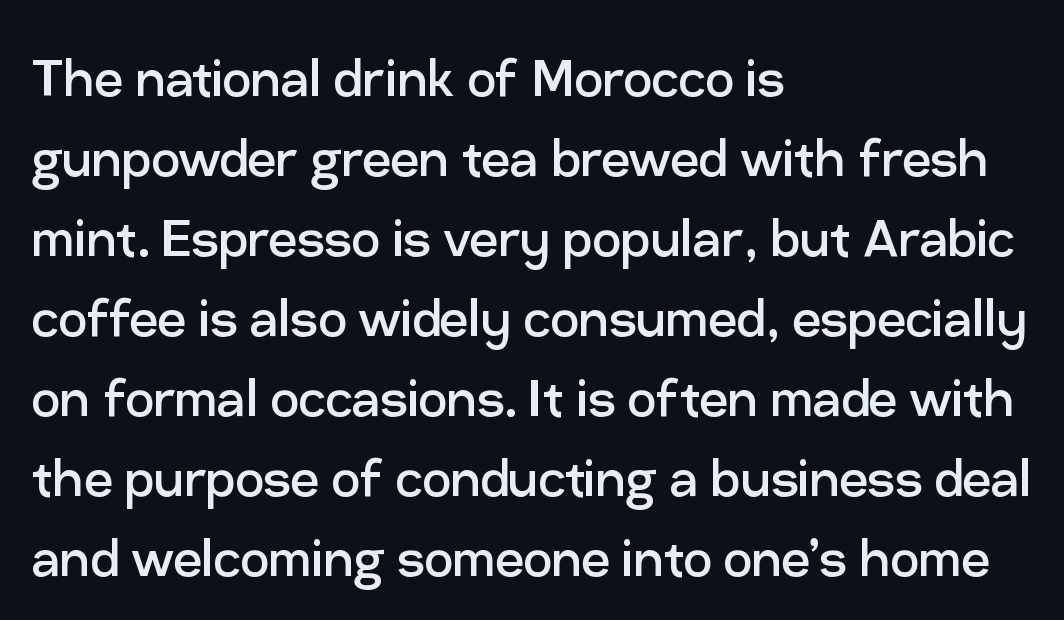
The image shows 64 px regular-weight sans-serif type, upright; set left-aligned, normal line spacing (1.25x), normal letter spacing, not underlined; low stroke contrast and a medium x-height.
